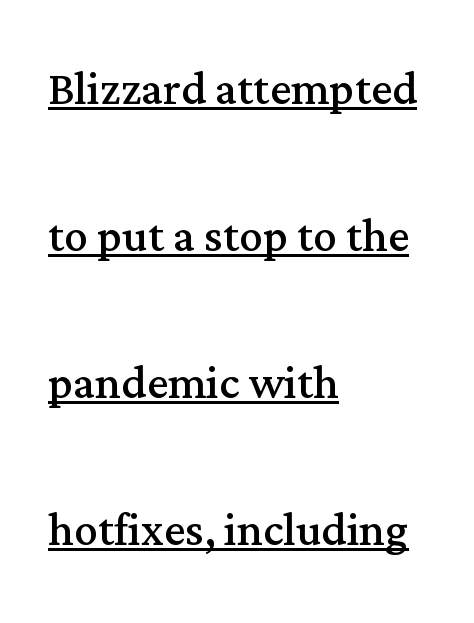
Reading down the column, the eye jumps a long way to each next line. No letter is thick-stroked: the sample isn't bold. Does the copy run flush right? No — it runs flush left. You can tell it's not italic because the verticals are truly vertical. Is this a fixed-width face? No — the glyphs have proportional, varying widths.
